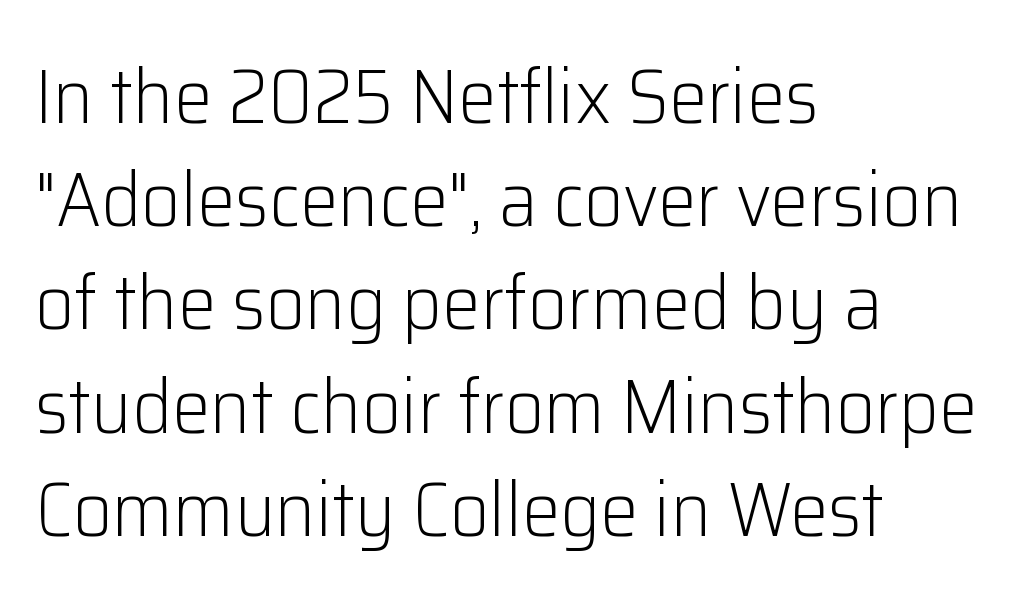
Reading down the column, the eye jumps a familiar distance to each next line. Nope, not italic — everything's standing straight. In terms of letterspacing, this is plain default setting. The face used here is a sans, in the tradition of grotesques and geometrics. Honestly, there is no underline to notice here at all.
